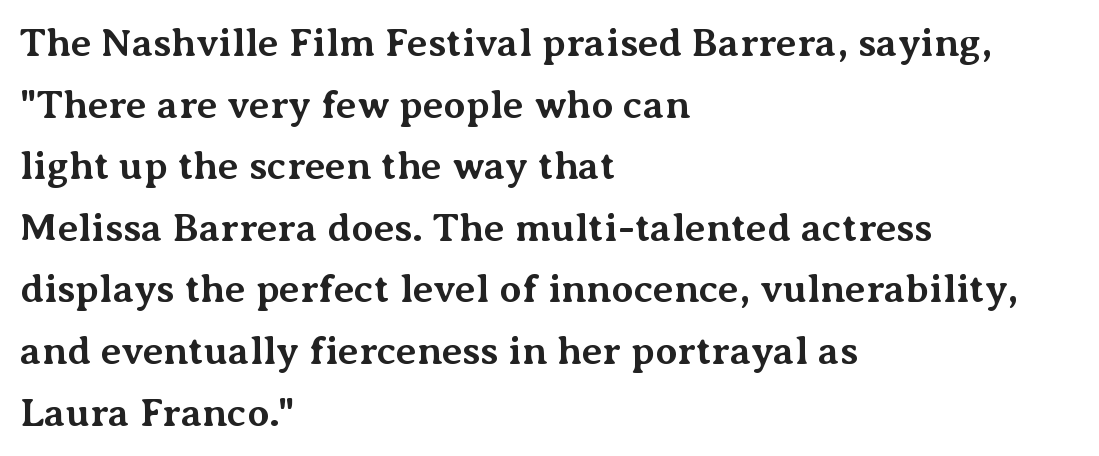
Leftover space on each line is placed entirely after the last word. Caption: standard tracking, unaltered. These lines were composed using upright roman letters. Heft: maximum for text — a bold.
